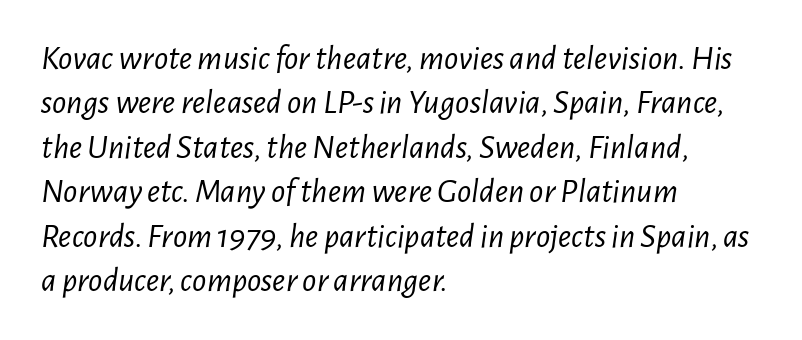
{"italic": "yes", "lean": "right", "slant_degrees": 7, "bold": "no", "weight": "light", "width": "condensed", "stroke_contrast": "low", "x_height": "medium", "monospaced": "no", "underline": "no", "align": "left", "line_spacing": "normal", "line_spacing_ratio": 1.27, "letter_spacing": "normal", "letter_spacing_em": 0.0, "glyph_px": 35}
